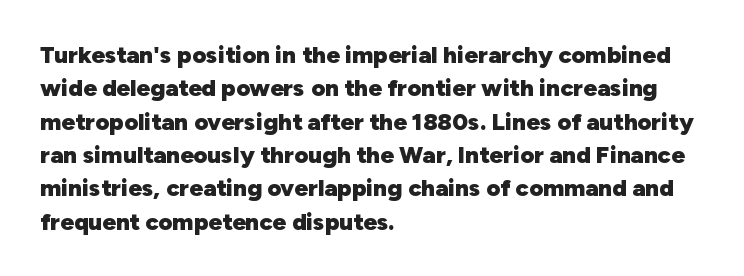
You can tell it's not italic because the verticals are truly vertical. Descender tails drop into unmarked territory. Baseline-to-baseline distance is the conventional proportion of letter height. Nobody touched the tracking dial on this one. Thick stems and heavy bowls — unmistakably bold. One-word summary of the alignment: left.
